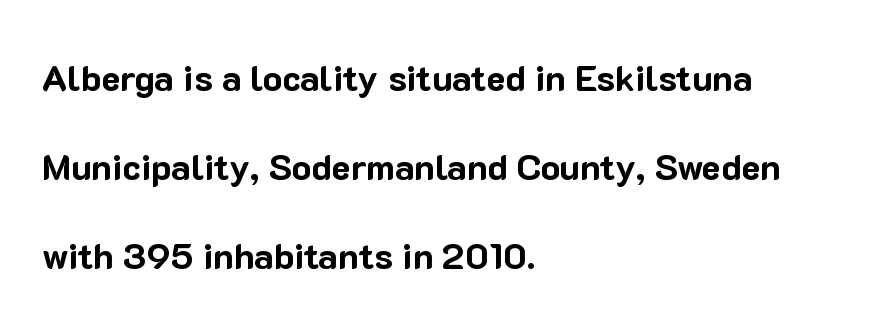
The rag falls on the right side of this text block. There is no visible air inserted between adjacent glyphs. Leading: increased. Each row of text sits above clean, open space. In terms of letterform style, serifs are entirely absent. Notice how the stems are strictly vertical — no italics here.
